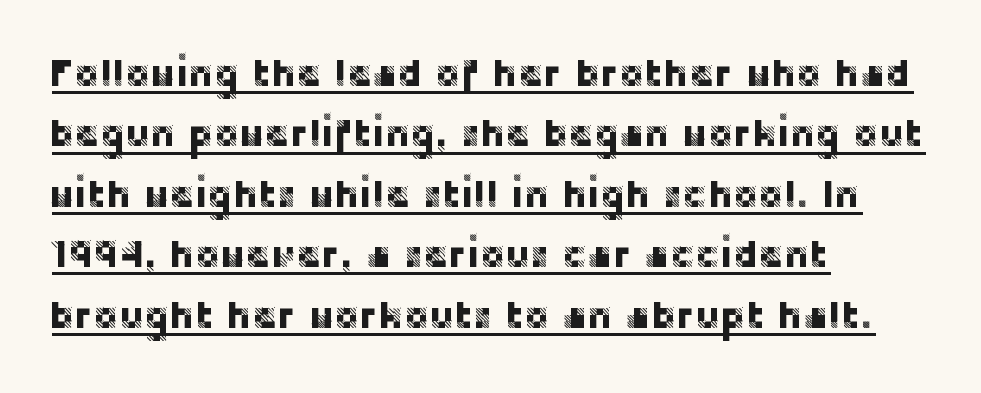
The image shows 38 px sans-serif type, upright; set left-aligned, normal line spacing (1.59x), normal letter spacing, underlined; low stroke contrast and a large x-height.
